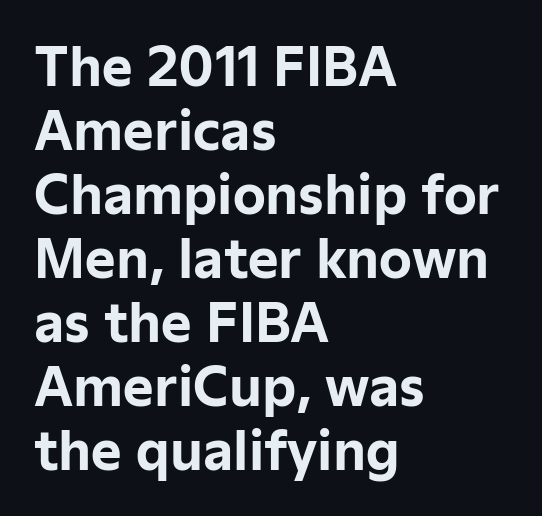
Q: Is the text bold? A: Yes.
Q: Is the text italic (slanted)? A: No, it is upright.
Q: Is the typeface a serif or a sans-serif typeface? A: Sans-serif.
Q: Is the text underlined? A: No.
Q: How is the paragraph aligned? A: Left-aligned.
Q: Is the spacing between letters normal or unusually wide? A: Normal.
Q: Width (condensed, normal, or wide)? A: Normal.
Q: Stroke contrast? A: Low.
Q: x-height? A: Medium.
Q: Monospaced? A: No.
